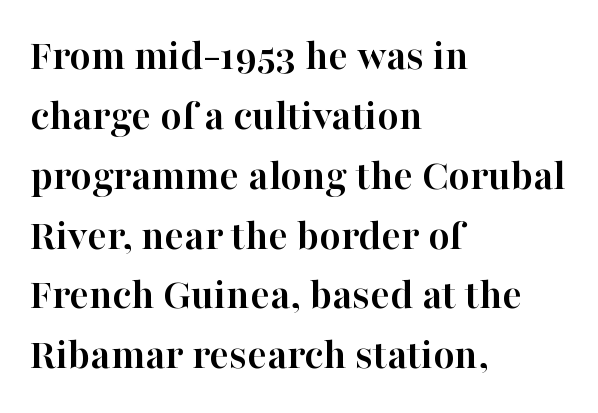
{"serif": "yes", "italic": "no", "bold": "yes", "weight": "semibold", "width": "normal", "stroke_contrast": "high", "x_height": "medium", "monospaced": "no", "underline": "no", "align": "left", "line_spacing": "normal", "line_spacing_ratio": 1.36, "letter_spacing": "normal", "letter_spacing_em": 0.0, "glyph_px": 44}
